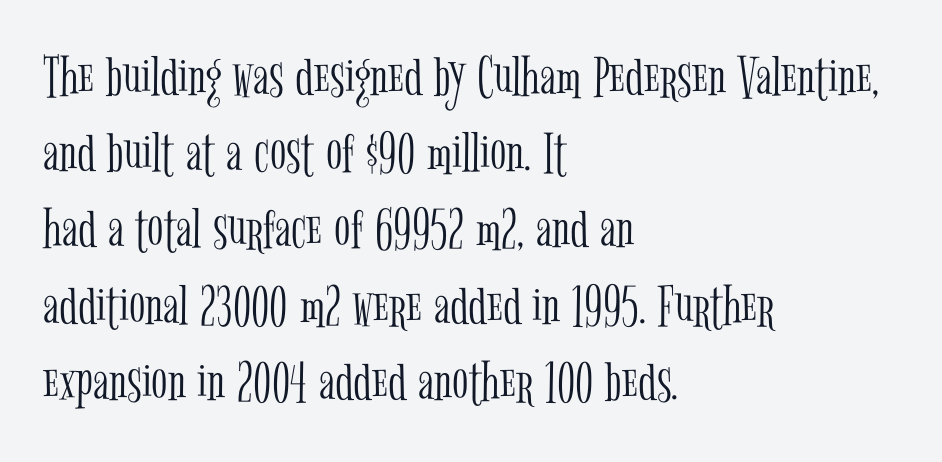
Q: Is the text bold? A: No.
Q: Is the text italic (slanted)? A: No, it is upright.
Q: Is the typeface a serif or a sans-serif typeface? A: Serif.
Q: Is the text underlined? A: No.
Q: How is the paragraph aligned? A: Left-aligned.
Q: Is the spacing between letters normal or unusually wide? A: Normal.
Q: Is the spacing between lines tight, normal or loose? A: Normal.
Q: Width (condensed, normal, or wide)? A: Condensed.
Q: Stroke contrast? A: Low.
Q: x-height? A: Medium.
Q: Monospaced? A: No.
